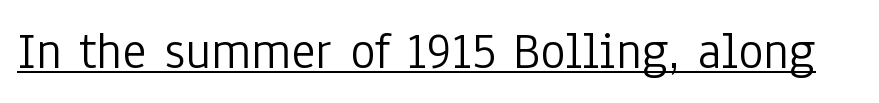
Q: Is the text bold? A: No.
Q: Is the text italic (slanted)? A: No, it is upright.
Q: Is the typeface a serif or a sans-serif typeface? A: Sans-serif.
Q: Is the text underlined? A: Yes.
Q: Is the spacing between letters normal or unusually wide? A: Normal.
Q: Width (condensed, normal, or wide)? A: Condensed.
Q: Stroke contrast? A: Low.
Q: x-height? A: Medium.
Q: Monospaced? A: No.
